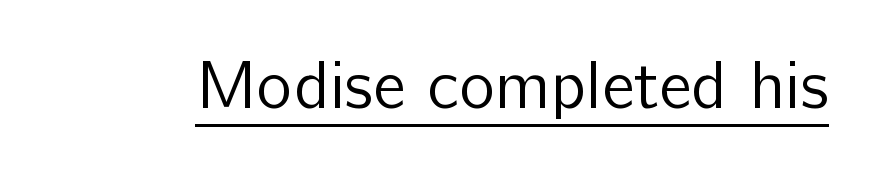
The image shows 68 px regular-weight sans-serif type, upright; set normal letter spacing, underlined; low stroke contrast and a medium x-height.
